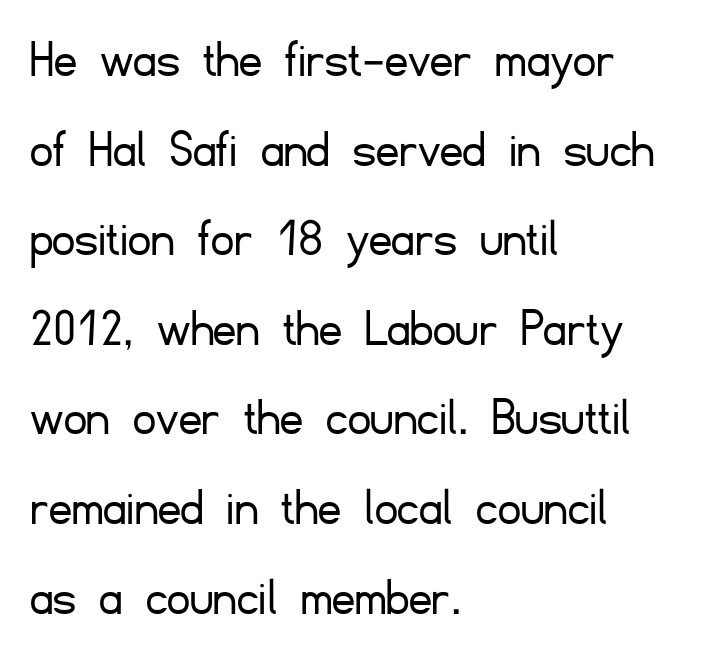
Tracking value appears to be zero — textbook default spacing. Regarding serifs, this sample does without them. Students, observe: this is what conventionally led text looks like. Stroke thickness stays within the range of a standard reading face or lighter. The letters stand straight up with perfectly vertical stems.
